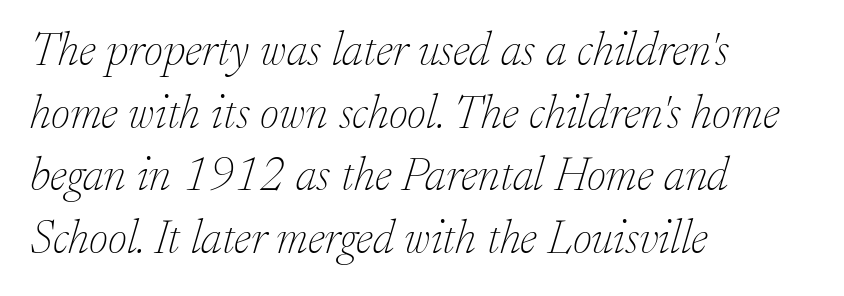
Q: Is the text bold? A: No.
Q: Is the text italic (slanted)? A: Yes, it leans right by about 17 degrees.
Q: Is the typeface a serif or a sans-serif typeface? A: Serif.
Q: Is the text underlined? A: No.
Q: How is the paragraph aligned? A: Left-aligned.
Q: Is the spacing between letters normal or unusually wide? A: Normal.
Q: Is the spacing between lines tight, normal or loose? A: Normal.
Q: Width (condensed, normal, or wide)? A: Normal.
Q: Stroke contrast? A: Low.
Q: x-height? A: Small.
Q: Monospaced? A: No.
